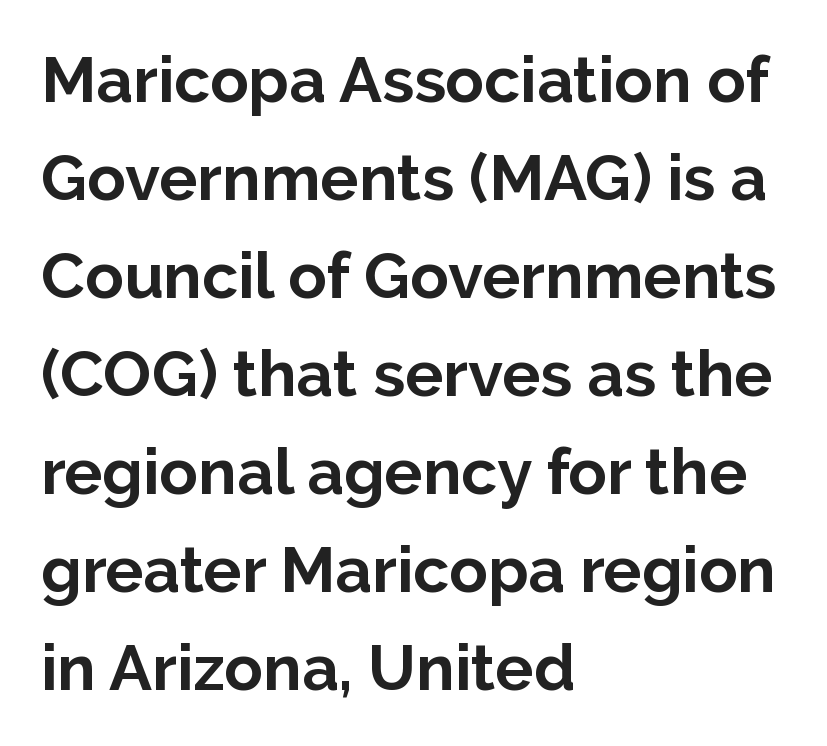
The designer went with a sans here, leaving each stem footless. Think of a printed novel: that variable character pitch is what you see here. Descender tails drop into unmarked territory. The paragraph shown leans on its left margin.
